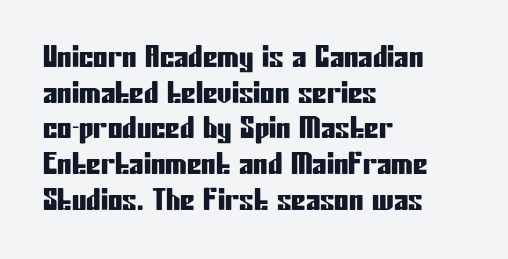
The image shows 29 px condensed sans-serif type, upright; set left-aligned, line spacing 1.23x, normal letter spacing, not underlined; low stroke contrast and a medium x-height.
